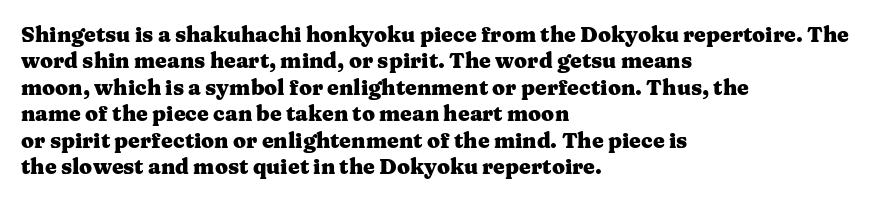
The image shows 21 px bold type, upright; set left-aligned, normal line spacing (1.26x), normal letter spacing, not underlined.
